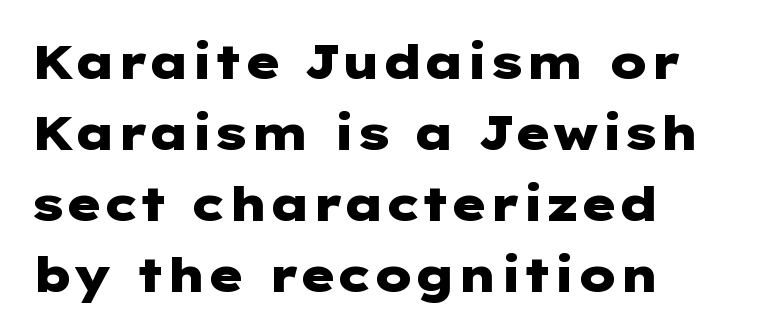
The glyphs have the mass of a bold cut. Look at the tracking — it's just the regular setting, nothing added. Decoration check: the copy has no underline. The font's upright variant was chosen for this text.
